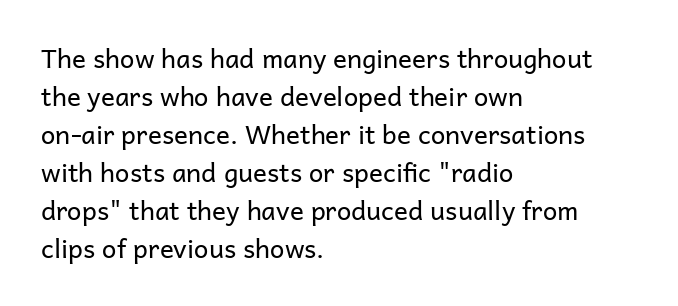
The image shows 26 px text type, upright; set left-aligned, normal line spacing (1.46x), normal letter spacing, not underlined.
